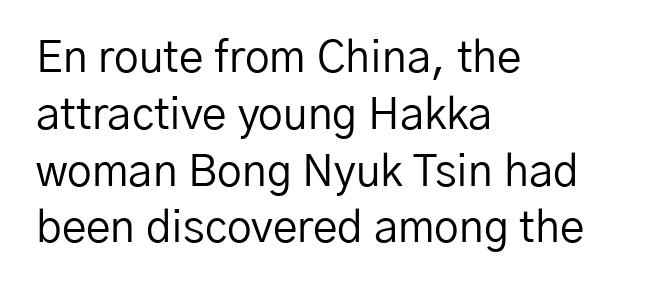
{"serif": "no", "italic": "no", "bold": "no", "weight": "regular", "width": "normal", "stroke_contrast": "low", "x_height": "medium", "monospaced": "no", "underline": "no", "align": "left", "line_spacing": "normal", "line_spacing_ratio": 1.29, "letter_spacing": "normal", "letter_spacing_em": 0.0, "glyph_px": 44}
